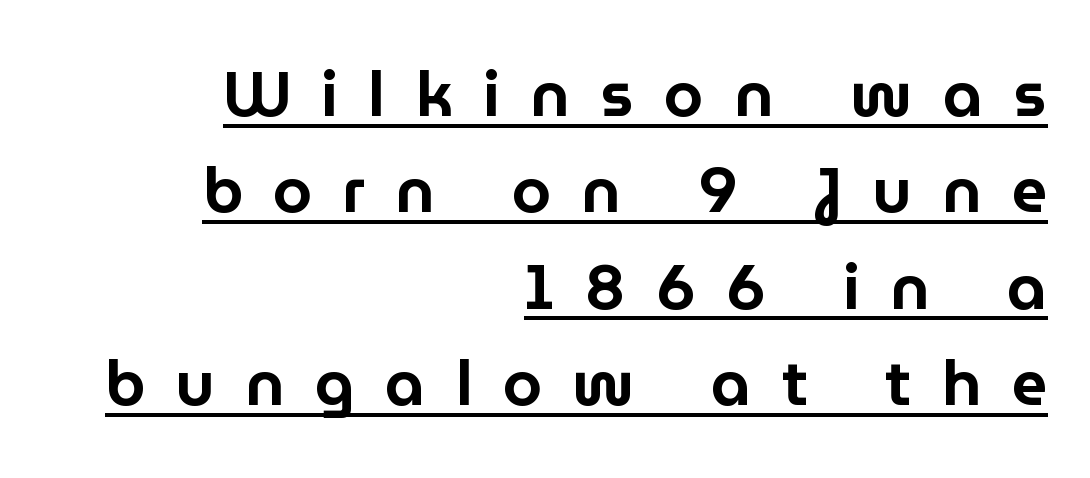
A typesetter would mark this as roman, not italic. Descenders here cross a horizontal rule under the line. Display-style spreading of the glyphs; the letterfit is very open. The passage shown is typeset with a sans-serif family.
